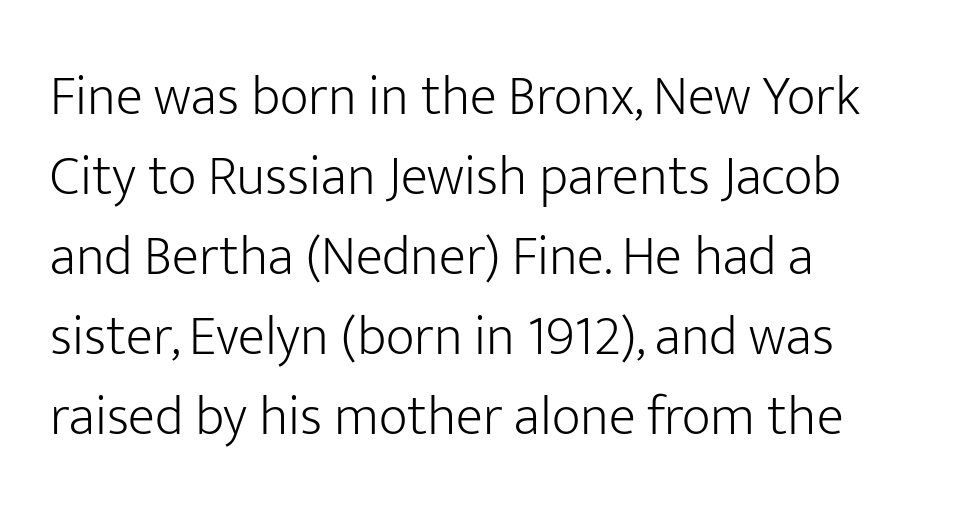
The image shows 56 px light sans-serif type, upright; set left-aligned, normal line spacing (1.43x), normal letter spacing, not underlined; low stroke contrast and a medium x-height.
